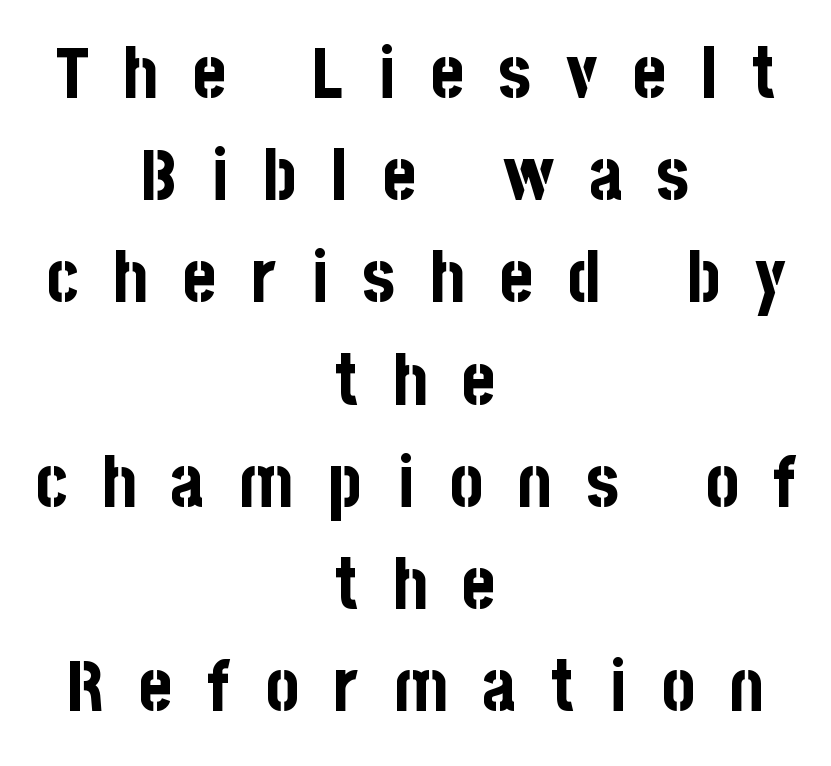
Nothing sits at the stroke ends, so this counts as sans-serif. You could not count columns in this text — the font is proportionally spaced. Words appear elongated and porous because spacing is wide. The lettering holds an erect, upright posture throughout.
